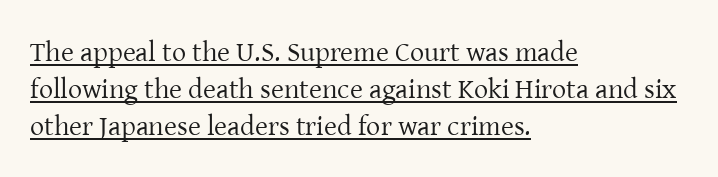
The characters display serif detailing at their extremities. Do the characters align in a grid? No, the font is proportional. The tracking reads as untouched default to a designer's eye. A typesetter would call this leading conventional body-copy spacing. The compositor pushed each line to the left boundary.
